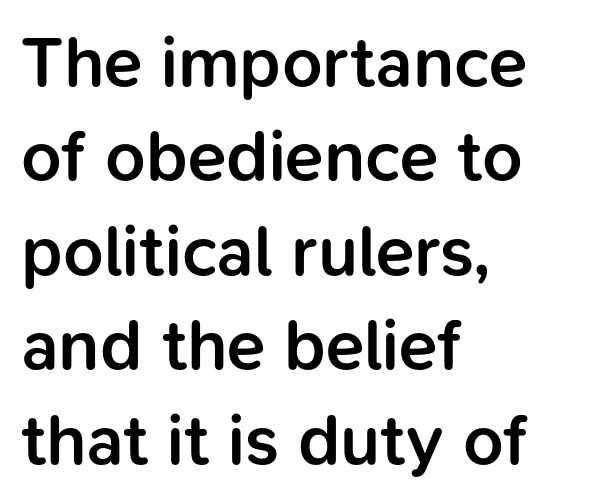
Q: Is the text bold? A: Semi-bold.
Q: Is the text italic (slanted)? A: No, it is upright.
Q: Is the typeface a serif or a sans-serif typeface? A: Sans-serif.
Q: Is the text underlined? A: No.
Q: How is the paragraph aligned? A: Left-aligned.
Q: Is the spacing between letters normal or unusually wide? A: Normal.
Q: Is the spacing between lines tight, normal or loose? A: Normal.
Q: Width (condensed, normal, or wide)? A: Normal.
Q: Stroke contrast? A: Low.
Q: x-height? A: Medium.
Q: Monospaced? A: No.
